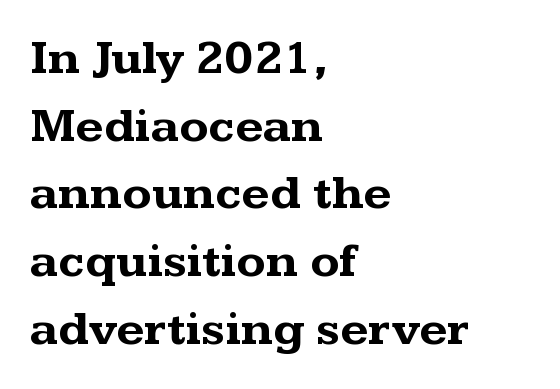
{"serif": "yes", "italic": "no", "bold": "yes", "weight": "bold", "width": "wide", "stroke_contrast": "medium", "x_height": "medium", "monospaced": "no", "underline": "no", "align": "left", "line_spacing": "normal", "line_spacing_ratio": 1.41, "letter_spacing": "normal", "letter_spacing_em": 0.0, "glyph_px": 48}
